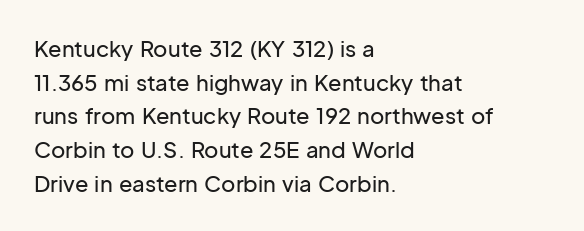
{"italic": "no", "underline": "no", "align": "left", "line_spacing": "normal", "line_spacing_ratio": 1.53, "letter_spacing": "normal", "letter_spacing_em": 0.0, "glyph_px": 22}
